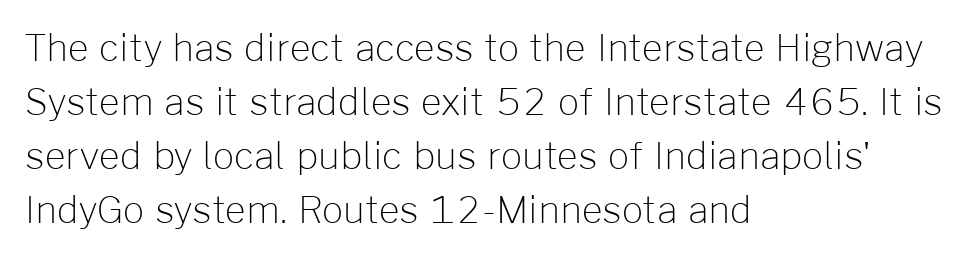
{"serif": "no", "italic": "no", "bold": "no", "weight": "light", "width": "normal", "stroke_contrast": "low", "x_height": "medium", "monospaced": "no", "underline": "no", "align": "left", "line_spacing": "normal", "line_spacing_ratio": 1.46, "letter_spacing": "normal", "letter_spacing_em": 0.0, "glyph_px": 37}
